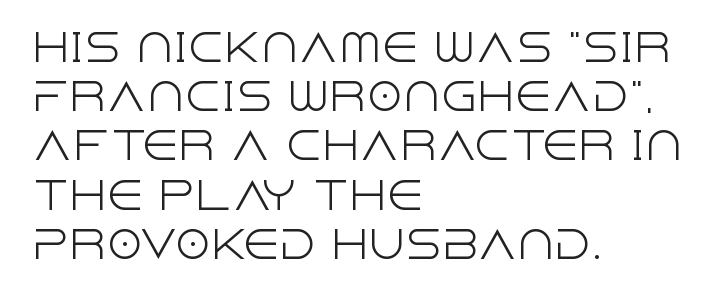
Q: Is the text bold? A: No.
Q: Is the text italic (slanted)? A: No, it is upright.
Q: Is the typeface a serif or a sans-serif typeface? A: Sans-serif.
Q: Is the text underlined? A: No.
Q: How is the paragraph aligned? A: Left-aligned.
Q: Is the spacing between letters normal or unusually wide? A: Normal.
Q: Is the spacing between lines tight, normal or loose? A: Normal.
Q: Width (condensed, normal, or wide)? A: Normal.
Q: x-height? A: Large.
Q: Monospaced? A: No.
